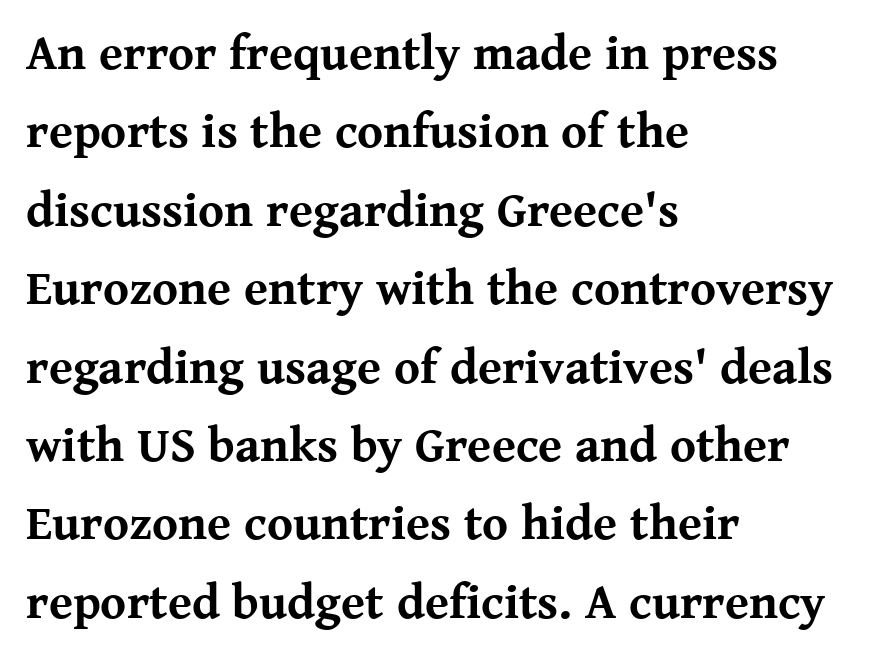
{"serif": "yes", "italic": "no", "bold": "yes", "weight": "bold", "width": "normal", "stroke_contrast": "medium", "x_height": "medium", "monospaced": "no", "underline": "no", "align": "left", "line_spacing": "normal", "line_spacing_ratio": 1.6, "letter_spacing": "normal", "letter_spacing_em": 0.0, "glyph_px": 49}
